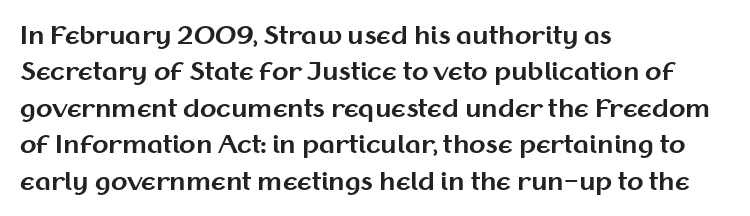
Q: Is the text bold? A: Yes.
Q: Is the text italic (slanted)? A: No, it is upright.
Q: Is the text underlined? A: No.
Q: How is the paragraph aligned? A: Left-aligned.
Q: Is the spacing between letters normal or unusually wide? A: Normal.
Q: Is the spacing between lines tight, normal or loose? A: Normal.
